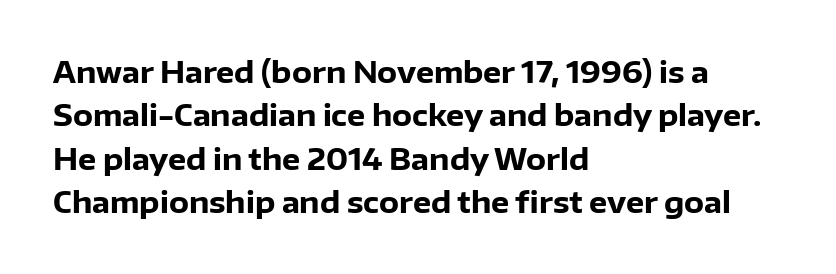
{"serif": "no", "italic": "no", "bold": "yes", "weight": "heavy", "width": "normal", "stroke_contrast": "low", "x_height": "medium", "monospaced": "no", "underline": "no", "align": "left", "line_spacing": "normal", "line_spacing_ratio": 1.5, "letter_spacing": "normal", "letter_spacing_em": 0.0, "glyph_px": 29}
